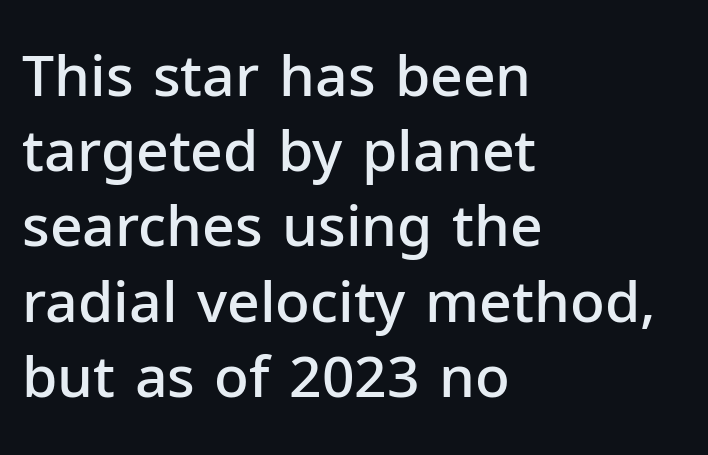
Q: Is the text bold? A: Semi-bold.
Q: Is the text italic (slanted)? A: No, it is upright.
Q: Is the typeface a serif or a sans-serif typeface? A: Sans-serif.
Q: Is the text underlined? A: No.
Q: How is the paragraph aligned? A: Left-aligned.
Q: Is the spacing between letters normal or unusually wide? A: Normal.
Q: Is the spacing between lines tight, normal or loose? A: Normal.
Q: Width (condensed, normal, or wide)? A: Normal.
Q: Stroke contrast? A: Low.
Q: x-height? A: Medium.
Q: Monospaced? A: No.
